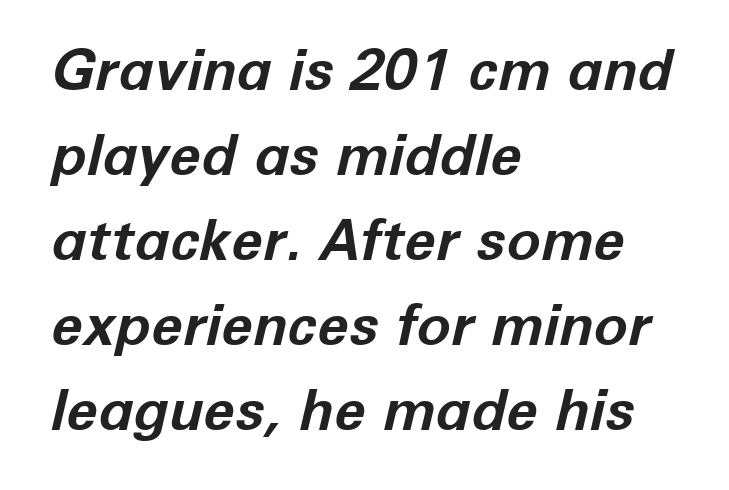
{"italic": "yes", "lean": "right", "slant_degrees": 12, "bold": "yes", "weight": "bold", "width": "normal", "stroke_contrast": "low", "x_height": "medium", "monospaced": "no", "underline": "no", "align": "left", "line_spacing": "normal", "line_spacing_ratio": 1.49, "letter_spacing": "normal", "letter_spacing_em": 0.0, "glyph_px": 57}
